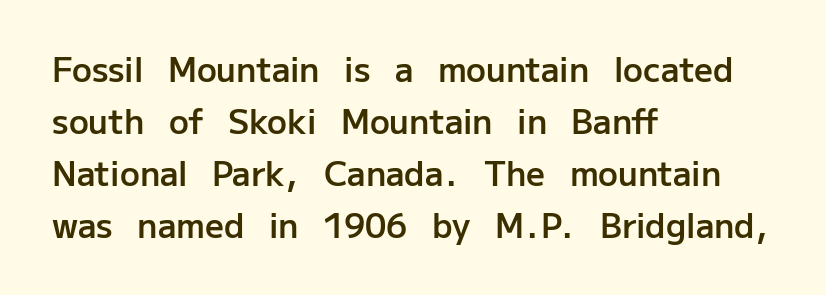
Q: Is the text bold? A: Semi-bold.
Q: Is the text italic (slanted)? A: No, it is upright.
Q: Is the typeface a serif or a sans-serif typeface? A: Sans-serif.
Q: Is the text underlined? A: No.
Q: How is the paragraph aligned? A: Left-aligned.
Q: Is the spacing between letters normal or unusually wide? A: Normal.
Q: Is the spacing between lines tight, normal or loose? A: Normal.
Q: Width (condensed, normal, or wide)? A: Normal.
Q: Stroke contrast? A: Low.
Q: x-height? A: Medium.
Q: Monospaced? A: No.
